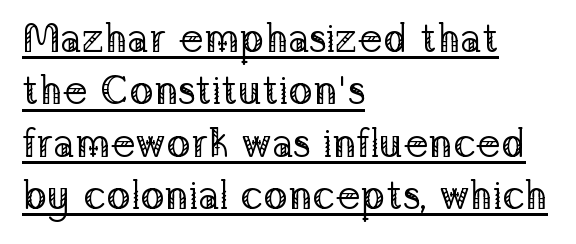
The image shows 40 px regular-weight serif type, upright; set left-aligned, normal line spacing (1.31x), normal letter spacing, underlined; low stroke contrast and a medium x-height.
